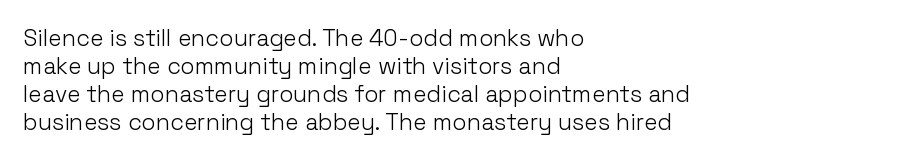
{"italic": "no", "bold": "no", "underline": "no", "align": "left", "line_spacing_ratio": 1.22, "letter_spacing": "normal", "letter_spacing_em": 0.0, "glyph_px": 23}
